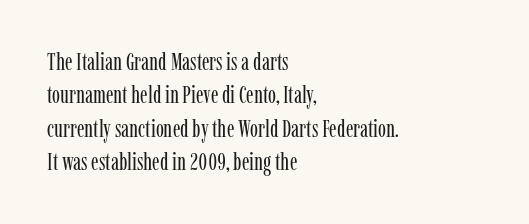
The image shows 24 px text type, upright; set left-aligned, normal line spacing (1.39x), normal letter spacing, not underlined.
